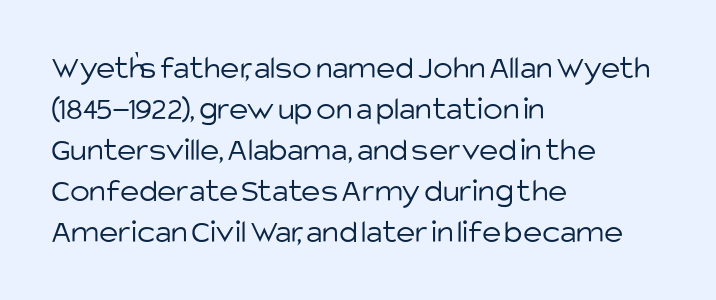
{"serif": "no", "italic": "no", "bold": "no", "weight": "light", "width": "normal", "stroke_contrast": "low", "x_height": "large", "monospaced": "no", "underline": "no", "align": "left", "line_spacing_ratio": 1.24, "letter_spacing": "normal", "letter_spacing_em": 0.0, "glyph_px": 33}
